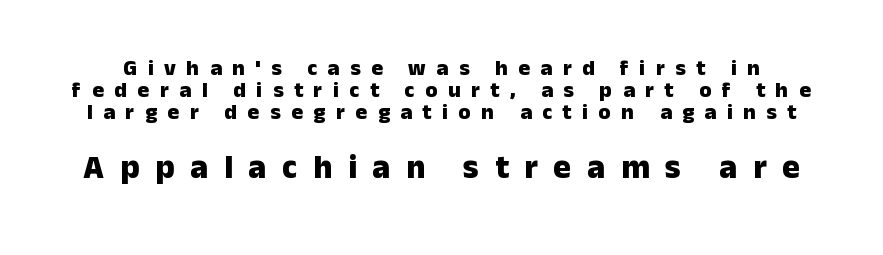
{"serif": "no", "italic": "no", "bold": "yes", "weight": "heavy", "width": "normal", "stroke_contrast": "low", "x_height": "medium", "monospaced": "no", "underline": "no", "line_spacing": "tight", "line_spacing_ratio": 0.99, "letter_spacing": "wide", "letter_spacing_em": 0.48, "larger_block": "second", "size_ratio": 1.5, "glyph_px": 33}
